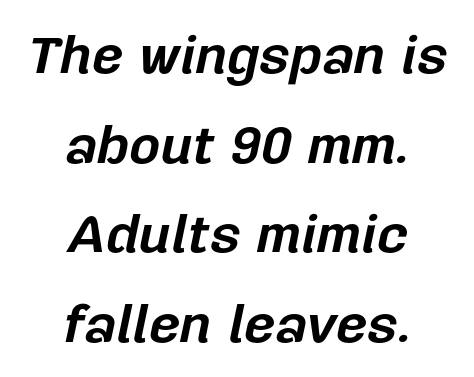
The image shows 54 px bold type, italic (leaning right); set centered, normal line spacing (1.66x), normal letter spacing, not underlined; low stroke contrast and a medium x-height.
